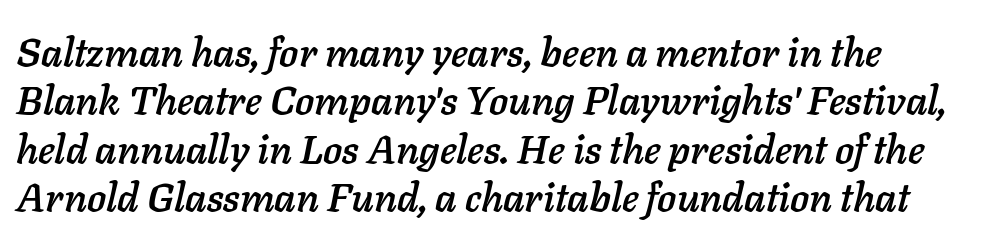
Q: Is the text italic (slanted)? A: Yes, it leans right by about 11 degrees.
Q: Is the text underlined? A: No.
Q: Is the spacing between letters normal or unusually wide? A: Normal.
Q: Width (condensed, normal, or wide)? A: Normal.
Q: Stroke contrast? A: Low.
Q: x-height? A: Medium.
Q: Monospaced? A: No.
